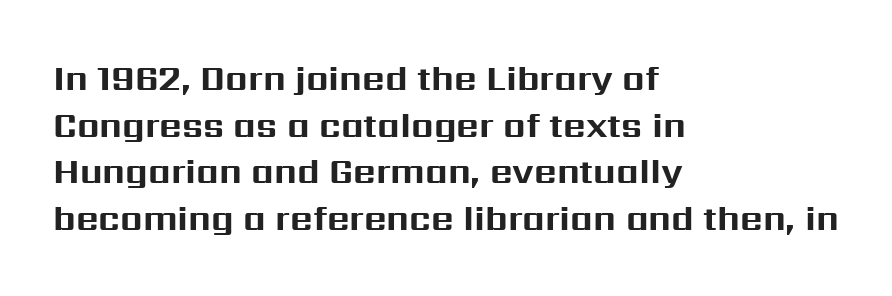
Q: Is the text bold? A: Yes.
Q: Is the text italic (slanted)? A: No, it is upright.
Q: Is the typeface a serif or a sans-serif typeface? A: Sans-serif.
Q: Is the text underlined? A: No.
Q: How is the paragraph aligned? A: Left-aligned.
Q: Is the spacing between letters normal or unusually wide? A: Normal.
Q: Is the spacing between lines tight, normal or loose? A: Normal.
Q: Width (condensed, normal, or wide)? A: Normal.
Q: Stroke contrast? A: Medium.
Q: x-height? A: Medium.
Q: Monospaced? A: No.
